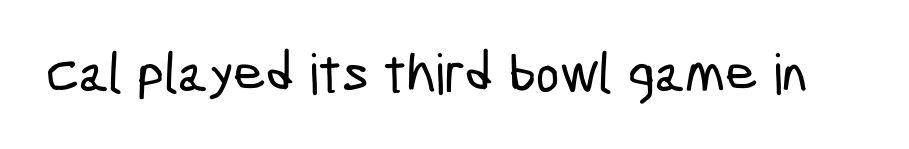
{"serif": "no", "width": "condensed", "stroke_contrast": "low", "x_height": "medium", "monospaced": "no", "underline": "no", "letter_spacing": "normal", "letter_spacing_em": 0.0, "glyph_px": 56}
